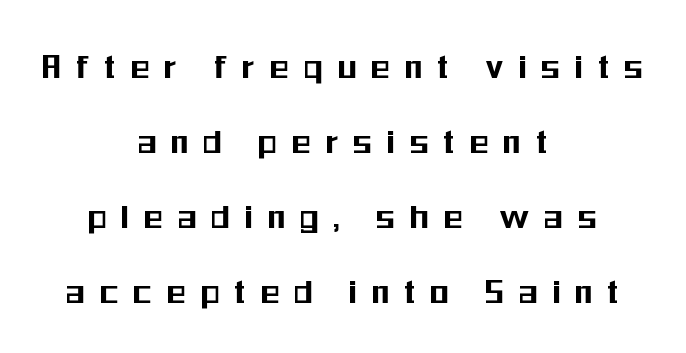
The foot of each line stays bare and open. What stands out about the letter spacing? Its width — letters are far apart. Spacing verdict: proportional, widths tailored to each character. These lines are centered, leaving both edges ragged. Is there much room between lines? Yes — plenty of vertical air separates them. The rendering shows plain stroke endings on the letterforms — a sans-serif design.
